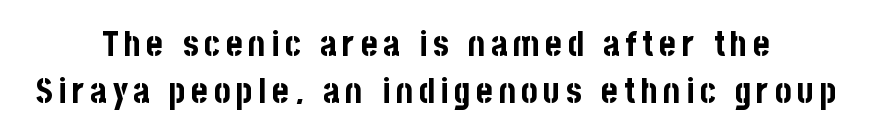
Italic: no, the glyphs are upright roman. Each letter keeps its own natural width here, so spacing adapts to shape. A sans-serif font was chosen for this passage. The passage shown is not underscored anywhere.
